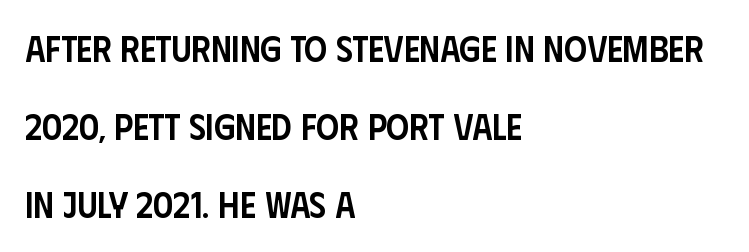
Q: Is the text bold? A: Semi-bold.
Q: Is the text italic (slanted)? A: No, it is upright.
Q: Is the typeface a serif or a sans-serif typeface? A: Sans-serif.
Q: Is the text underlined? A: No.
Q: How is the paragraph aligned? A: Left-aligned.
Q: Is the spacing between letters normal or unusually wide? A: Normal.
Q: Is the spacing between lines tight, normal or loose? A: Loose.
Q: Width (condensed, normal, or wide)? A: Condensed.
Q: Stroke contrast? A: Low.
Q: x-height? A: Large.
Q: Monospaced? A: No.
